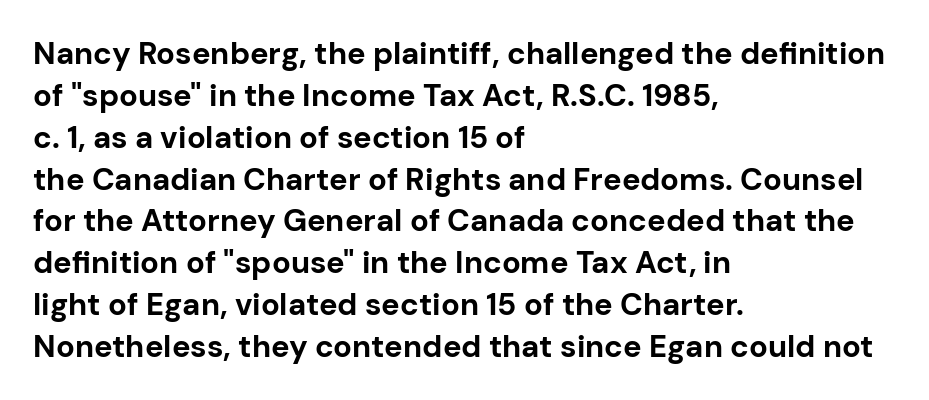
The image shows 31 px bold sans-serif type, upright; set left-aligned, normal line spacing (1.35x), normal letter spacing, not underlined; low stroke contrast and a medium x-height.
